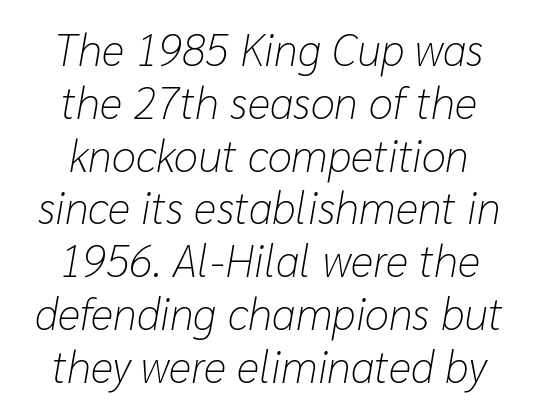
Horizontal alignment here is central, giving a formal, balanced look. Quick note: italic. These lines are rendered in a variable-pitch font. Weight: regular or lighter.
